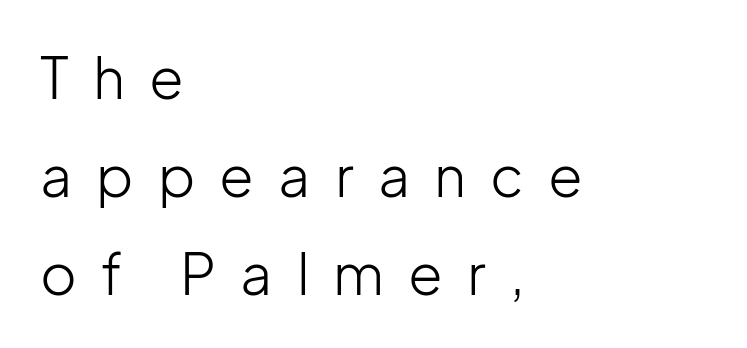
Q: Is the text bold? A: No.
Q: Is the text italic (slanted)? A: No, it is upright.
Q: Is the typeface a serif or a sans-serif typeface? A: Sans-serif.
Q: Is the text underlined? A: No.
Q: How is the paragraph aligned? A: Left-aligned.
Q: Is the spacing between letters normal or unusually wide? A: Unusually wide.
Q: Width (condensed, normal, or wide)? A: Normal.
Q: Stroke contrast? A: Low.
Q: x-height? A: Medium.
Q: Monospaced? A: No.
